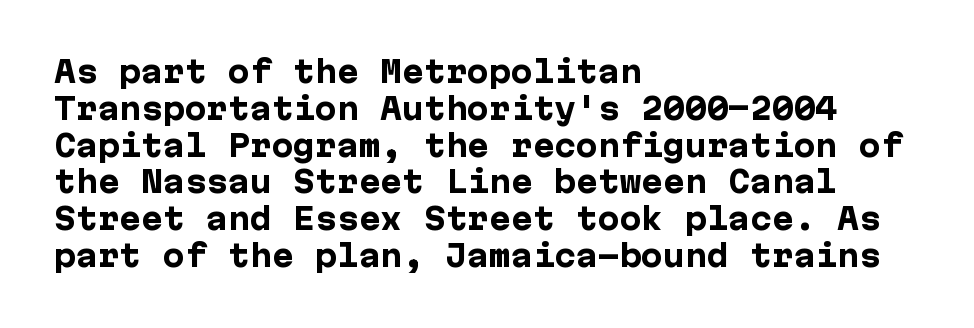
Q: Is the text bold? A: Yes.
Q: Is the text italic (slanted)? A: No, it is upright.
Q: Is the typeface a serif or a sans-serif typeface? A: Sans-serif.
Q: Is the text underlined? A: No.
Q: How is the paragraph aligned? A: Left-aligned.
Q: Is the spacing between letters normal or unusually wide? A: Normal.
Q: Is the spacing between lines tight, normal or loose? A: Normal.
Q: Width (condensed, normal, or wide)? A: Normal.
Q: Stroke contrast? A: Low.
Q: x-height? A: Medium.
